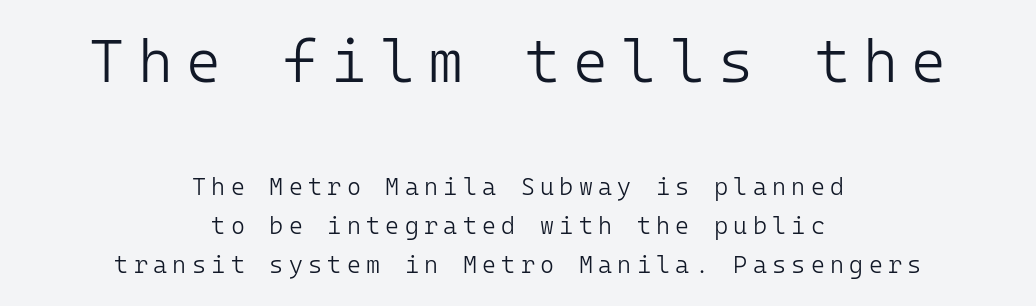
Quick note: underline off. Students, observe: this is what conventionally led text looks like. Note the uniform advance width — an 'i' takes as much space as an 'm'. Tall strokes in this sample are plumb rather than angled. The face used here is a sans, in the tradition of grotesques and geometrics. No letter is thick-stroked: the sample isn't bold.
